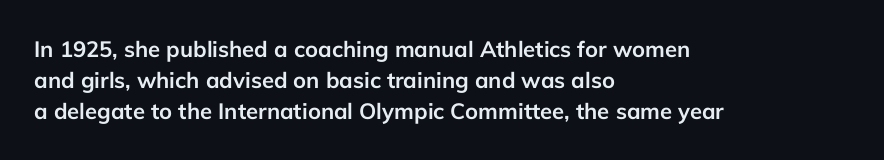
{"italic": "no", "bold": "yes", "underline": "no", "align": "left", "line_spacing": "normal", "line_spacing_ratio": 1.42, "letter_spacing": "normal", "letter_spacing_em": 0.0, "glyph_px": 22}
